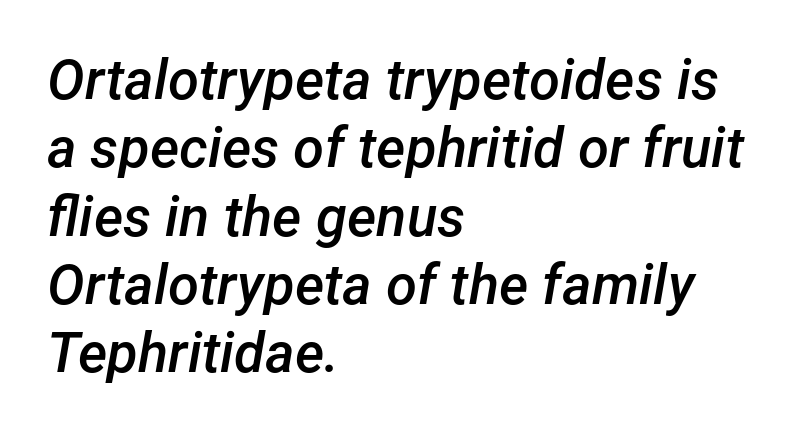
{"italic": "yes", "lean": "right", "slant_degrees": 12, "bold": "semi", "weight": "semibold", "width": "normal", "stroke_contrast": "low", "x_height": "medium", "monospaced": "no", "underline": "no", "align": "left", "line_spacing_ratio": 1.22, "letter_spacing": "normal", "letter_spacing_em": 0.0, "glyph_px": 56}
